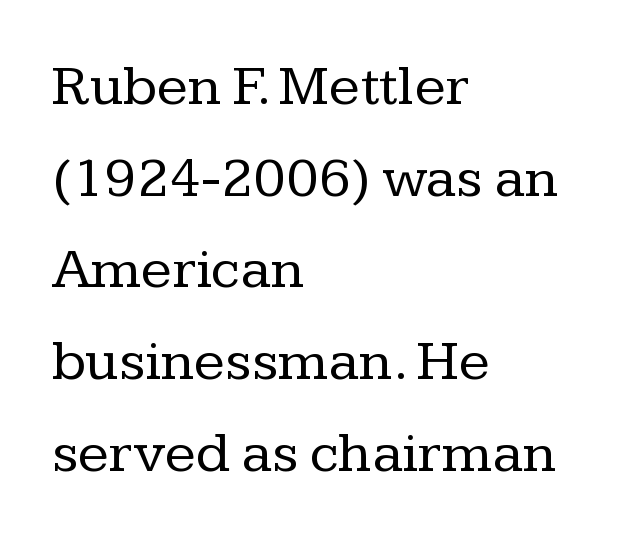
The image shows 58 px regular-weight serif type, upright; set left-aligned, normal line spacing (1.58x), normal letter spacing, not underlined; low stroke contrast and a medium x-height.
